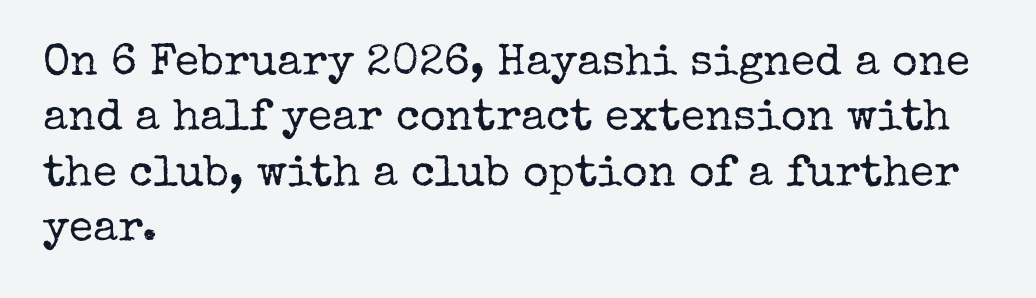
Q: Is the text bold? A: No.
Q: Is the text italic (slanted)? A: No, it is upright.
Q: Is the typeface a serif or a sans-serif typeface? A: Serif.
Q: Is the text underlined? A: No.
Q: How is the paragraph aligned? A: Left-aligned.
Q: Is the spacing between letters normal or unusually wide? A: Normal.
Q: Is the spacing between lines tight, normal or loose? A: Normal.
Q: Width (condensed, normal, or wide)? A: Normal.
Q: Stroke contrast? A: Low.
Q: x-height? A: Medium.
Q: Monospaced? A: No.
